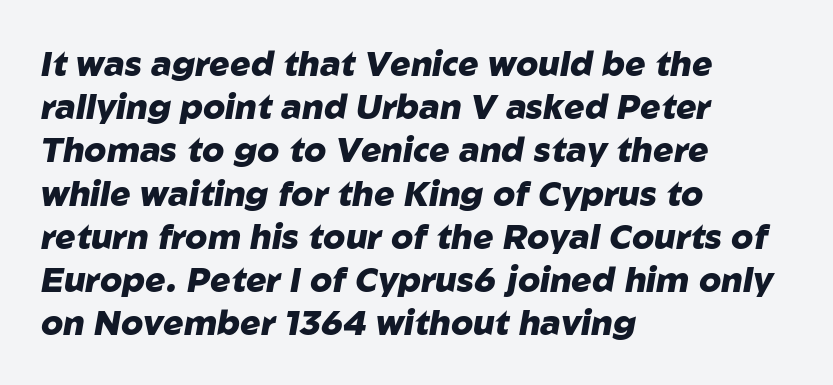
The image shows 34 px heavy type, italic (leaning right); set left-aligned, normal line spacing (1.27x), normal letter spacing, not underlined; low stroke contrast and a medium x-height.
